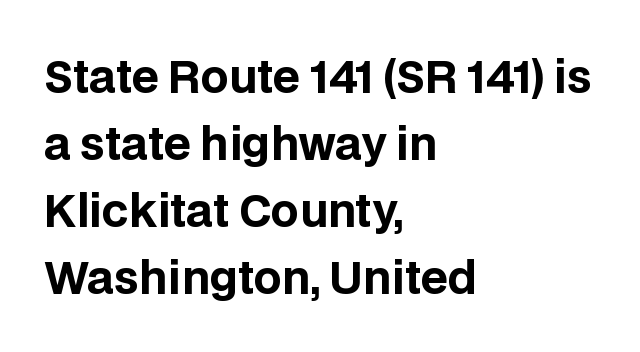
{"serif": "no", "italic": "no", "bold": "yes", "weight": "bold", "width": "normal", "stroke_contrast": "low", "x_height": "large", "monospaced": "no", "underline": "no", "align": "left", "line_spacing": "normal", "line_spacing_ratio": 1.52, "letter_spacing": "normal", "letter_spacing_em": 0.0, "glyph_px": 44}
